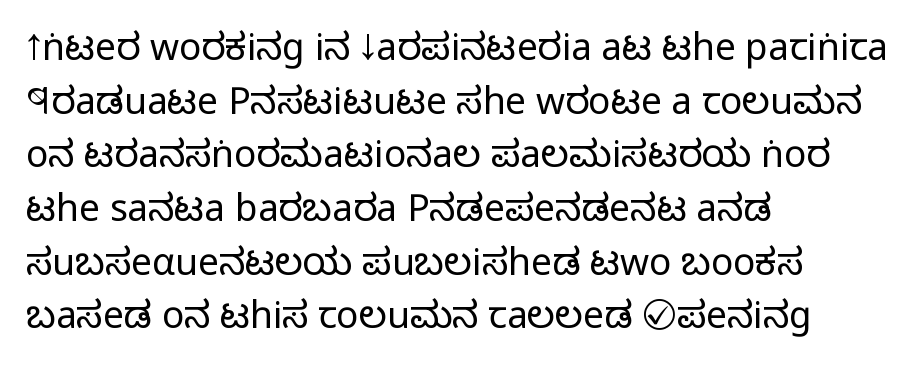
Q: Is the text bold? A: No.
Q: Is the text italic (slanted)? A: No, it is upright.
Q: Is the typeface a serif or a sans-serif typeface? A: Sans-serif.
Q: Is the text underlined? A: No.
Q: How is the paragraph aligned? A: Left-aligned.
Q: Is the spacing between letters normal or unusually wide? A: Normal.
Q: Is the spacing between lines tight, normal or loose? A: Normal.
Q: Width (condensed, normal, or wide)? A: Condensed.
Q: Stroke contrast? A: Low.
Q: x-height? A: Large.
Q: Monospaced? A: No.
